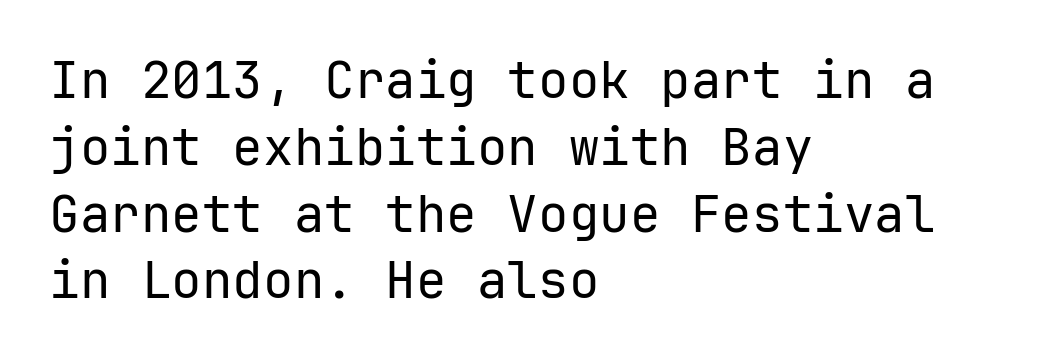
The paragraph shown leans on its left margin. The tracking reads as untouched default to a designer's eye. Font category for this specimen: sans-serif. The strokes carry an ordinary text weight at most. The foot of each line stays bare and open.
